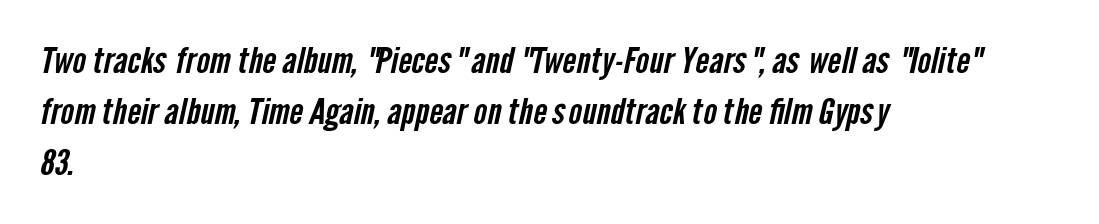
How are the letters spaced? Ordinarily, with no added tracking. One glance says typical: line gaps are just what's usual. Every row of glyphs begins at an identical x-position on the left. Any mark beneath the type? The region is blank. Unlike a traditional serif, this face leaves its strokes unadorned. This sample has the flowing, uneven cadence of proportional lettering.
